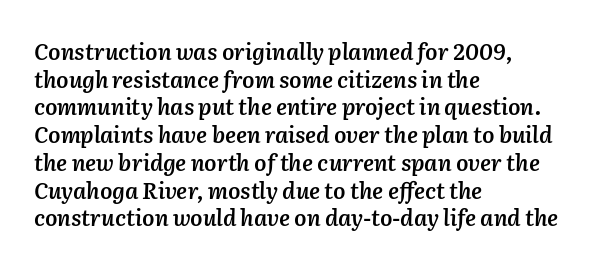
{"italic": "yes", "lean": "right", "slant_degrees": 2, "bold": "semi", "underline": "no", "align": "left", "line_spacing": "normal", "line_spacing_ratio": 1.26, "letter_spacing": "normal", "letter_spacing_em": 0.0, "glyph_px": 22}
